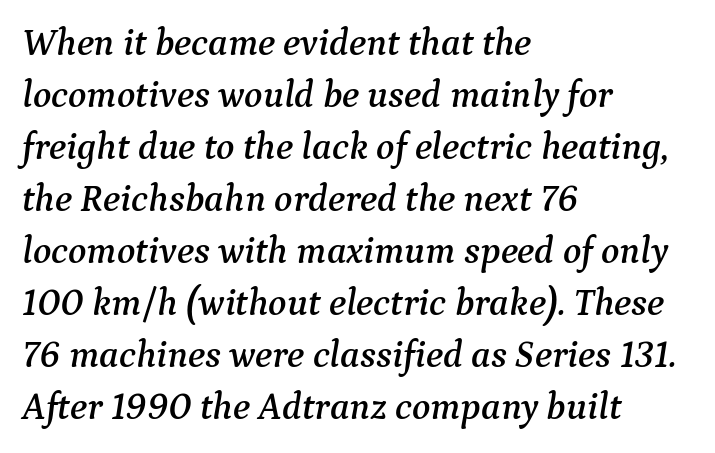
{"serif": "yes", "italic": "yes", "lean": "right", "slant_degrees": 9, "width": "normal", "stroke_contrast": "medium", "x_height": "medium", "monospaced": "no", "underline": "no", "align": "left", "line_spacing": "normal", "line_spacing_ratio": 1.37, "letter_spacing": "normal", "letter_spacing_em": 0.0, "glyph_px": 38}
